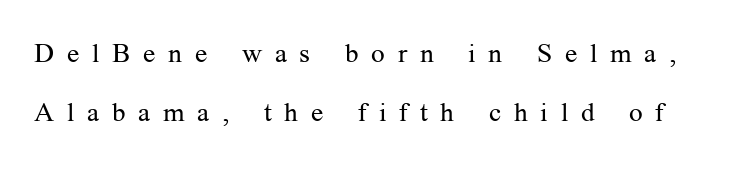
The font sits on the lighter half of the weight spectrum, regular included. Compared with typical paragraphs, the rows here are farther apart. Any mark beneath the type? The region is blank. Words appear elongated and porous because spacing is wide. This sample uses an upright cut, with every glyph sitting square on the baseline.
